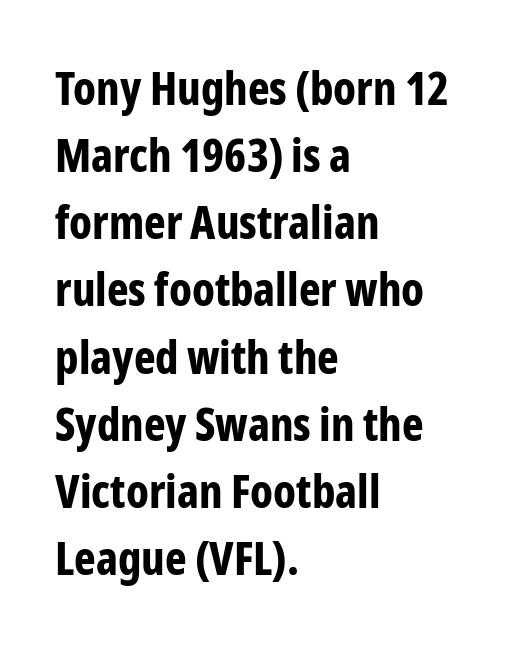
Upright lettering throughout. Words appear dense and cohesive because spacing is normal. Looks like regular typesetting: each glyph gets only the width it needs. Clear beneath every line of the passage.
